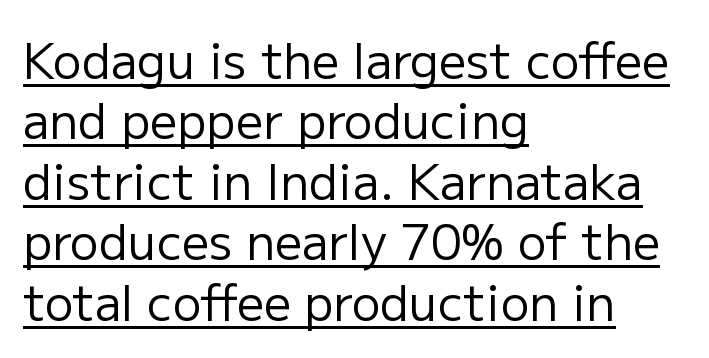
Q: Is the text bold? A: No.
Q: Is the text italic (slanted)? A: No, it is upright.
Q: Is the typeface a serif or a sans-serif typeface? A: Sans-serif.
Q: Is the text underlined? A: Yes.
Q: How is the paragraph aligned? A: Left-aligned.
Q: Is the spacing between letters normal or unusually wide? A: Normal.
Q: Is the spacing between lines tight, normal or loose? A: Normal.
Q: Width (condensed, normal, or wide)? A: Normal.
Q: Stroke contrast? A: Low.
Q: x-height? A: Medium.
Q: Monospaced? A: No.
